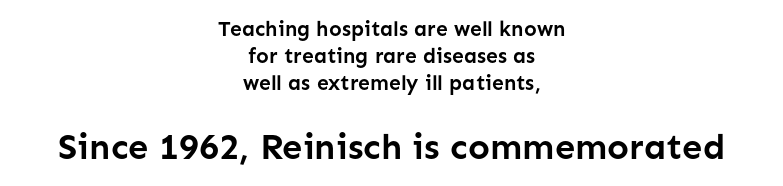
Q: Is the text bold? A: Yes.
Q: Is the text italic (slanted)? A: No, it is upright.
Q: Is the typeface a serif or a sans-serif typeface? A: Sans-serif.
Q: Is the text underlined? A: No.
Q: How is the paragraph aligned? A: Centered.
Q: Is the spacing between letters normal or unusually wide? A: Normal.
Q: Is the spacing between lines tight, normal or loose? A: Normal.
Q: Which block of text is set in a larger size, the first (top) or the second (bottom)? A: The second (bottom) one.
Q: Width (condensed, normal, or wide)? A: Normal.
Q: Stroke contrast? A: Low.
Q: x-height? A: Medium.
Q: Monospaced? A: No.
